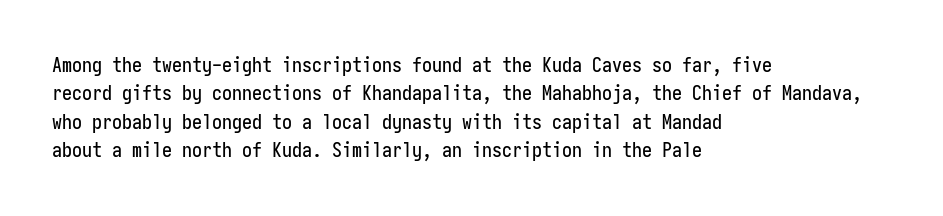
{"italic": "no", "underline": "no", "align": "left", "line_spacing": "normal", "line_spacing_ratio": 1.42, "letter_spacing": "normal", "letter_spacing_em": 0.0, "glyph_px": 20}
